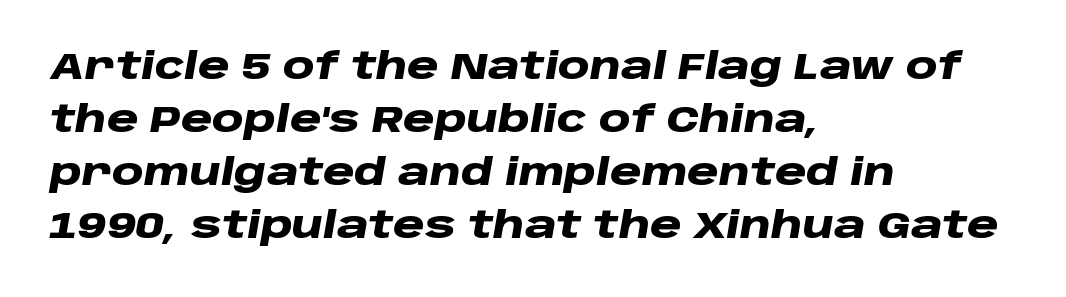
Q: Is the text bold? A: Yes.
Q: Is the text italic (slanted)? A: Yes, it leans right by about 10 degrees.
Q: Is the text underlined? A: No.
Q: How is the paragraph aligned? A: Left-aligned.
Q: Is the spacing between letters normal or unusually wide? A: Normal.
Q: Is the spacing between lines tight, normal or loose? A: Normal.
Q: Width (condensed, normal, or wide)? A: Wide.
Q: Stroke contrast? A: Low.
Q: x-height? A: Large.
Q: Monospaced? A: No.
